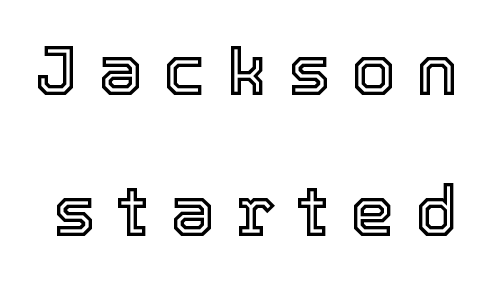
The letters are spread apart with noticeably loose tracking. Think of a printed novel: that variable character pitch is what you see here. The passage shown is not underscored anywhere. Characters remain perfectly vertical along every line.
